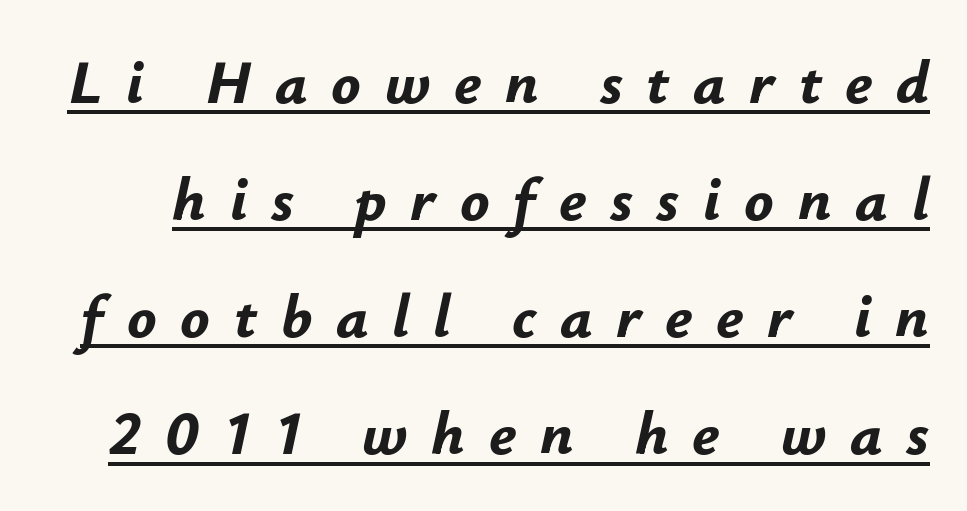
Q: Is the text bold? A: Yes.
Q: Is the text italic (slanted)? A: Yes, it leans right by about 12 degrees.
Q: Is the text underlined? A: Yes.
Q: Is the spacing between letters normal or unusually wide? A: Unusually wide.
Q: Is the spacing between lines tight, normal or loose? A: Loose.
Q: Width (condensed, normal, or wide)? A: Normal.
Q: Stroke contrast? A: Low.
Q: x-height? A: Small.
Q: Monospaced? A: No.
